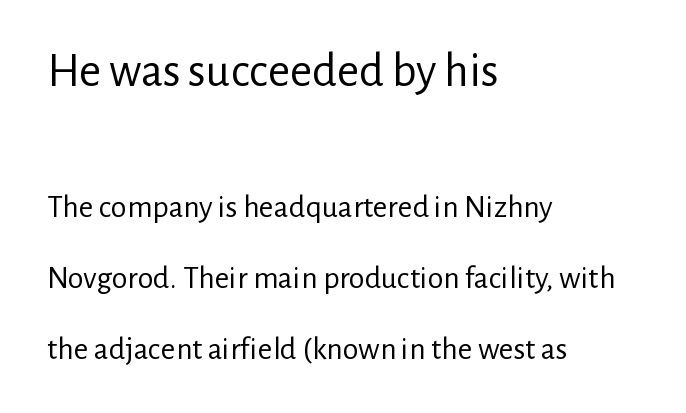
{"serif": "no", "italic": "no", "bold": "no", "weight": "regular", "width": "normal", "stroke_contrast": "low", "x_height": "medium", "monospaced": "no", "underline": "no", "align": "left", "line_spacing": "loose", "line_spacing_ratio": 2.21, "letter_spacing": "normal", "letter_spacing_em": 0.0, "larger_block": "first", "size_ratio": 1.5, "glyph_px": 48}
